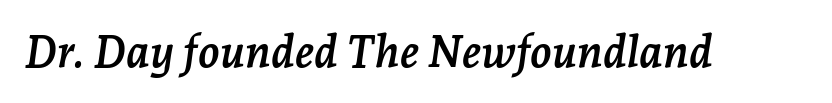
Q: Is the text bold? A: Yes.
Q: Is the text italic (slanted)? A: Yes, it leans right by about 7 degrees.
Q: Is the typeface a serif or a sans-serif typeface? A: Serif.
Q: Is the text underlined? A: No.
Q: Is the spacing between letters normal or unusually wide? A: Normal.
Q: Width (condensed, normal, or wide)? A: Normal.
Q: Stroke contrast? A: Low.
Q: x-height? A: Medium.
Q: Monospaced? A: No.
